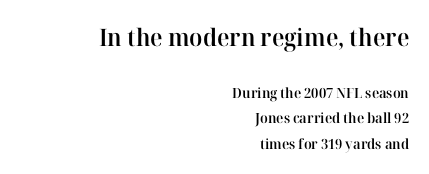
{"italic": "no", "bold": "semi", "underline": "no", "align": "right", "line_spacing_ratio": 1.82, "letter_spacing": "normal", "letter_spacing_em": 0.0, "larger_block": "first", "size_ratio": 1.71, "glyph_px": 24}
